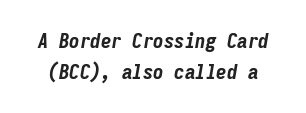
The image shows 21 px bold type, italic (leaning right); set normal line spacing (1.49x), normal letter spacing, not underlined.
